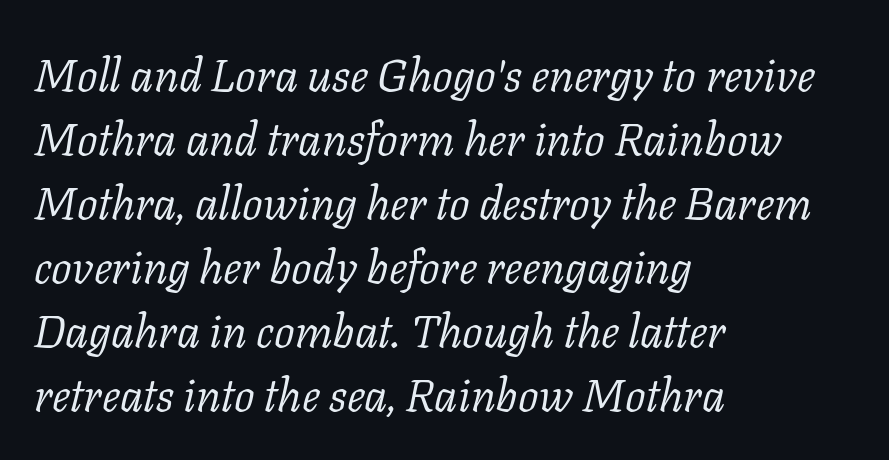
{"serif": "yes", "italic": "yes", "lean": "right", "slant_degrees": 11, "bold": "no", "weight": "light", "width": "normal", "stroke_contrast": "low", "x_height": "medium", "monospaced": "no", "underline": "no", "align": "left", "line_spacing": "normal", "line_spacing_ratio": 1.39, "letter_spacing": "normal", "letter_spacing_em": 0.0, "glyph_px": 46}
